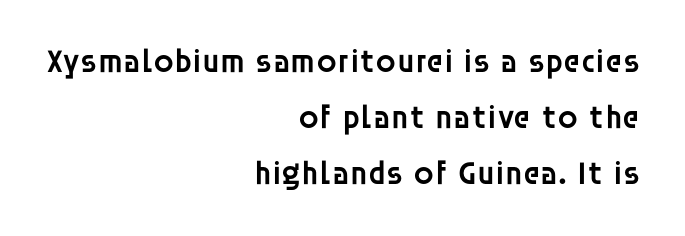
{"serif": "no", "italic": "no", "bold": "semi", "weight": "semibold", "width": "normal", "stroke_contrast": "low", "x_height": "large", "monospaced": "no", "underline": "no", "align": "right", "line_spacing": "normal", "line_spacing_ratio": 1.69, "letter_spacing": "normal", "letter_spacing_em": 0.0, "glyph_px": 33}
